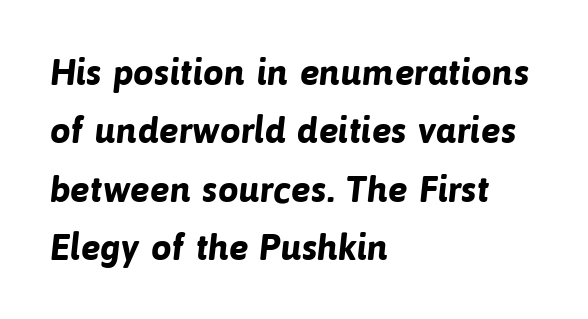
{"serif": "no", "bold": "yes", "weight": "bold", "width": "normal", "stroke_contrast": "low", "x_height": "medium", "monospaced": "no", "underline": "no", "align": "left", "line_spacing": "normal", "line_spacing_ratio": 1.58, "letter_spacing": "normal", "letter_spacing_em": 0.0, "glyph_px": 37}
